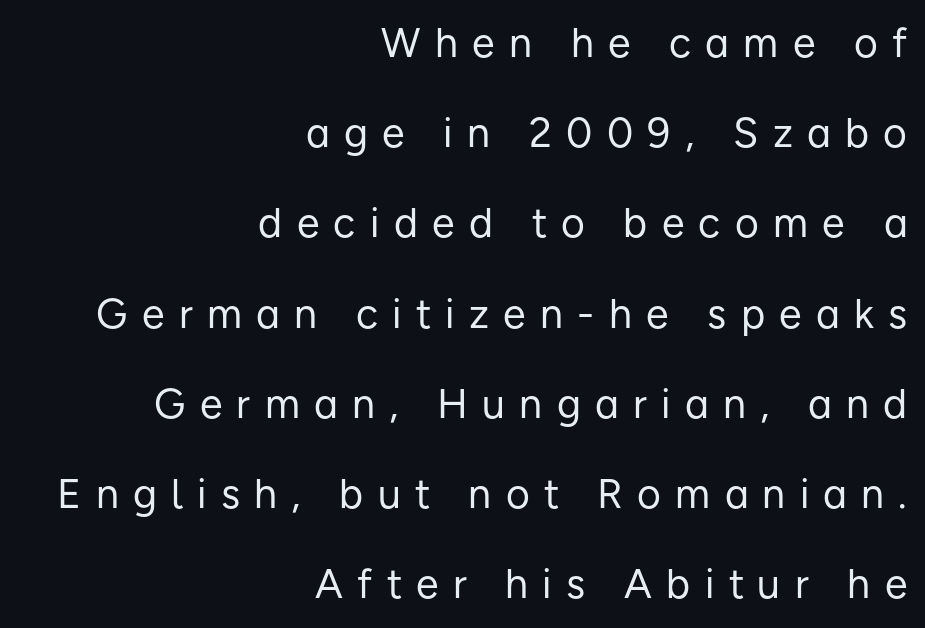
Q: Is the text bold? A: No.
Q: Is the text italic (slanted)? A: No, it is upright.
Q: Is the typeface a serif or a sans-serif typeface? A: Sans-serif.
Q: Is the text underlined? A: No.
Q: How is the paragraph aligned? A: Right-aligned.
Q: Is the spacing between letters normal or unusually wide? A: Unusually wide.
Q: Is the spacing between lines tight, normal or loose? A: Loose.
Q: Width (condensed, normal, or wide)? A: Normal.
Q: Stroke contrast? A: Low.
Q: x-height? A: Medium.
Q: Monospaced? A: No.
